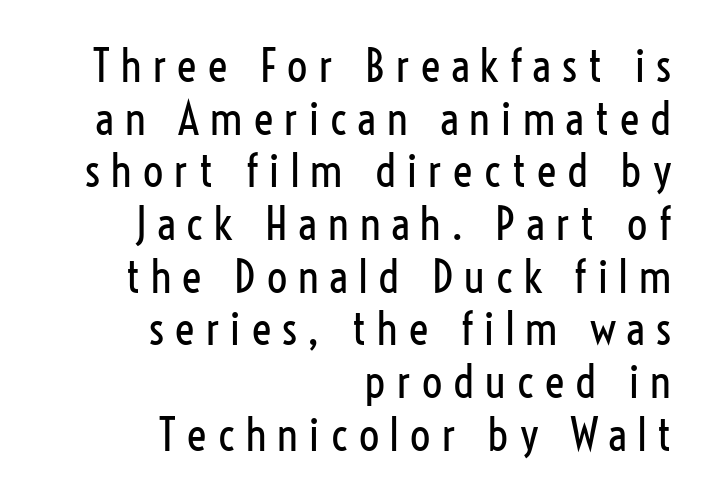
The image shows 45 px regular-weight, condensed sans-serif type, upright; set right-aligned, line spacing 1.17x, unusually wide letter spacing (+0.25 em), not underlined; low stroke contrast and a medium x-height.
